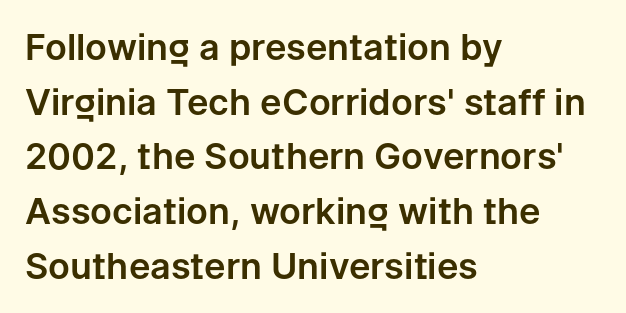
Q: Is the text italic (slanted)? A: No, it is upright.
Q: Is the typeface a serif or a sans-serif typeface? A: Sans-serif.
Q: Is the text underlined? A: No.
Q: How is the paragraph aligned? A: Left-aligned.
Q: Is the spacing between letters normal or unusually wide? A: Normal.
Q: Is the spacing between lines tight, normal or loose? A: Normal.
Q: Width (condensed, normal, or wide)? A: Normal.
Q: Stroke contrast? A: Low.
Q: x-height? A: Medium.
Q: Monospaced? A: No.
